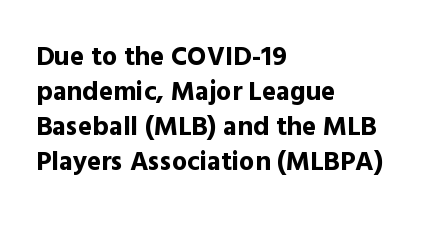
Is there much room between lines? A standard amount, neither cramped nor airy. Emphasis by weight is at full strength: bold. Each word holds together tightly as a unit, with standard inter-letter gaps. Rule under the text: the space is simply empty. Style check: upright. Does the copy run flush right? No — it runs flush left.
